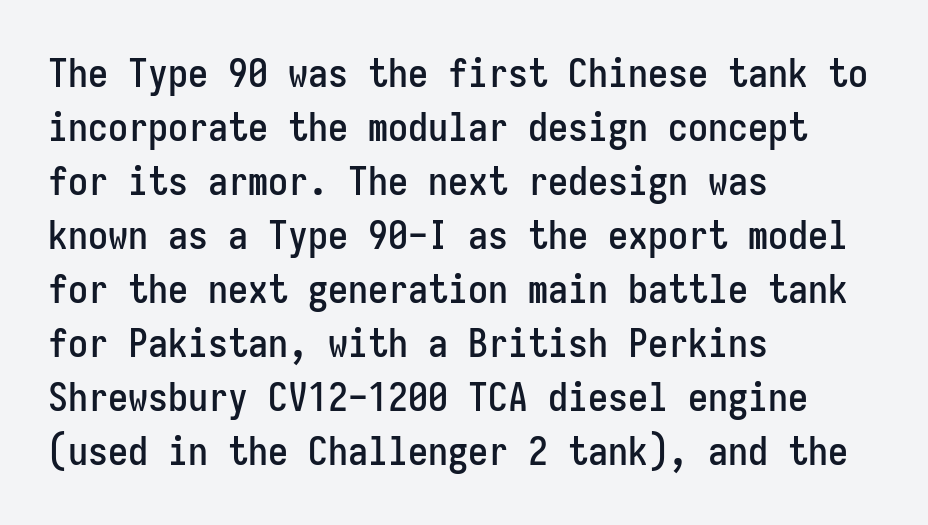
Examine the stroke ends and you'll find no serifs. Line starts are locked; line ends wander. The leading is moderate, giving the passage an even texture. Is there any slant? The stems are plumb.
